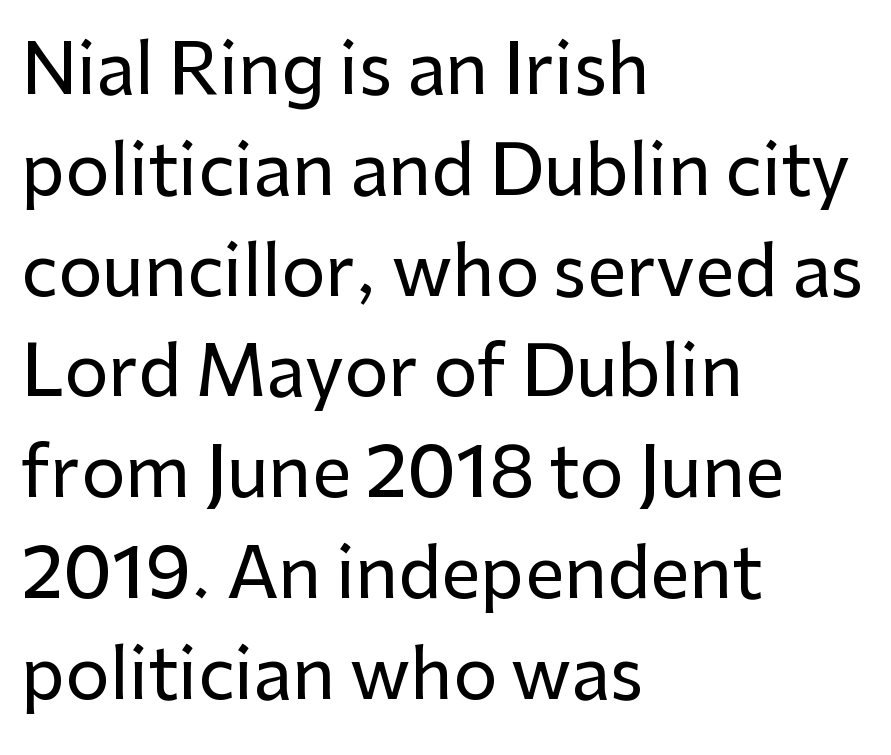
{"serif": "no", "italic": "no", "width": "normal", "stroke_contrast": "low", "x_height": "medium", "monospaced": "no", "underline": "no", "align": "left", "line_spacing": "normal", "line_spacing_ratio": 1.44, "letter_spacing": "normal", "letter_spacing_em": 0.0, "glyph_px": 70}
